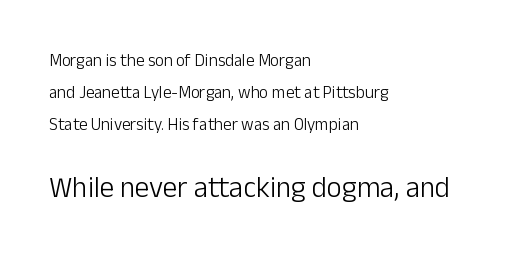
Q: Is the text bold? A: No.
Q: Is the text italic (slanted)? A: No, it is upright.
Q: Is the typeface a serif or a sans-serif typeface? A: Sans-serif.
Q: Is the text underlined? A: No.
Q: How is the paragraph aligned? A: Left-aligned.
Q: Is the spacing between letters normal or unusually wide? A: Normal.
Q: Which block of text is set in a larger size, the first (top) or the second (bottom)? A: The second (bottom) one.
Q: Width (condensed, normal, or wide)? A: Normal.
Q: Stroke contrast? A: Low.
Q: x-height? A: Medium.
Q: Monospaced? A: No.
